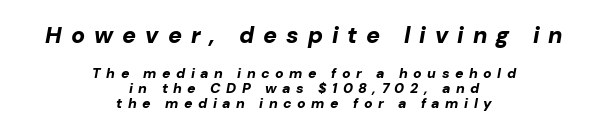
Q: Is the text bold? A: Yes.
Q: Is the text italic (slanted)? A: Yes, it leans right by about 10 degrees.
Q: Is the text underlined? A: No.
Q: How is the paragraph aligned? A: Centered.
Q: Is the spacing between letters normal or unusually wide? A: Unusually wide.
Q: Is the spacing between lines tight, normal or loose? A: Tight.
Q: Which block of text is set in a larger size, the first (top) or the second (bottom)? A: The first (top) one.
